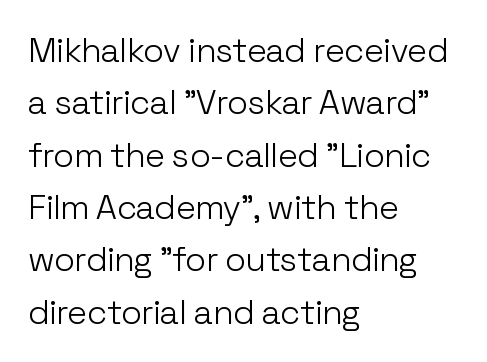
Think of a printed novel: that variable character pitch is what you see here. Compared with typical paragraphs, the rows here are spaced about the same. This is the regular roman posture of the typeface. Default kerning and tracking; the words read as compact shapes. The letters carry no serifs — their stems end cleanly without finishing strokes.
